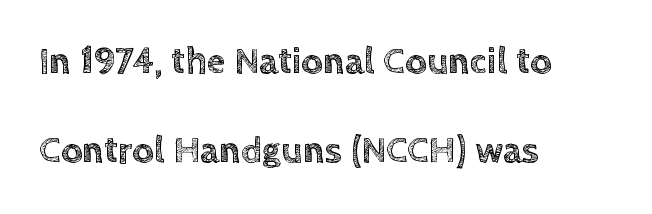
Q: Is the text italic (slanted)? A: No, it is upright.
Q: Is the text underlined? A: No.
Q: How is the paragraph aligned? A: Left-aligned.
Q: Is the spacing between letters normal or unusually wide? A: Normal.
Q: Is the spacing between lines tight, normal or loose? A: Loose.
Q: Width (condensed, normal, or wide)? A: Normal.
Q: x-height? A: Large.
Q: Monospaced? A: No.
